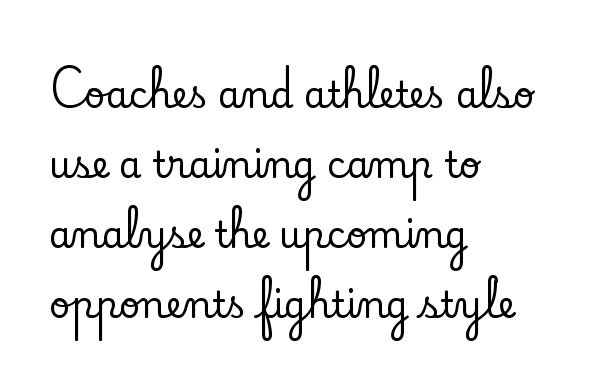
Q: Is the text italic (slanted)? A: No, it is upright.
Q: Is the typeface a serif or a sans-serif typeface? A: Serif.
Q: Is the text underlined? A: No.
Q: How is the paragraph aligned? A: Left-aligned.
Q: Is the spacing between letters normal or unusually wide? A: Normal.
Q: Is the spacing between lines tight, normal or loose? A: Loose.
Q: Width (condensed, normal, or wide)? A: Normal.
Q: Stroke contrast? A: Low.
Q: x-height? A: Small.
Q: Monospaced? A: No.
